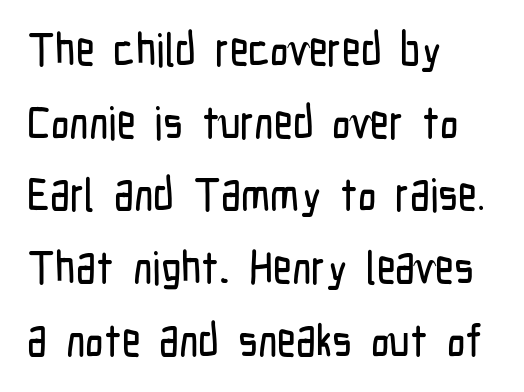
Quick note: not italic, upright. Nope, no serifs anywhere on these letters. Students, observe: this is what conventionally led text looks like. Is this a fixed-width face? No — the glyphs have proportional, varying widths. Reading down the block, your eye returns to a fixed left position each line.
